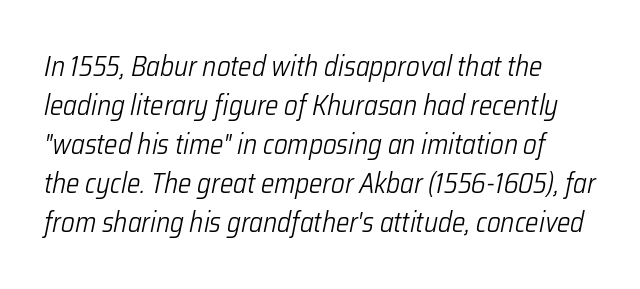
The image shows 28 px light, condensed type, italic (leaning right); set normal line spacing (1.39x), normal letter spacing, not underlined; low stroke contrast and a medium x-height.
